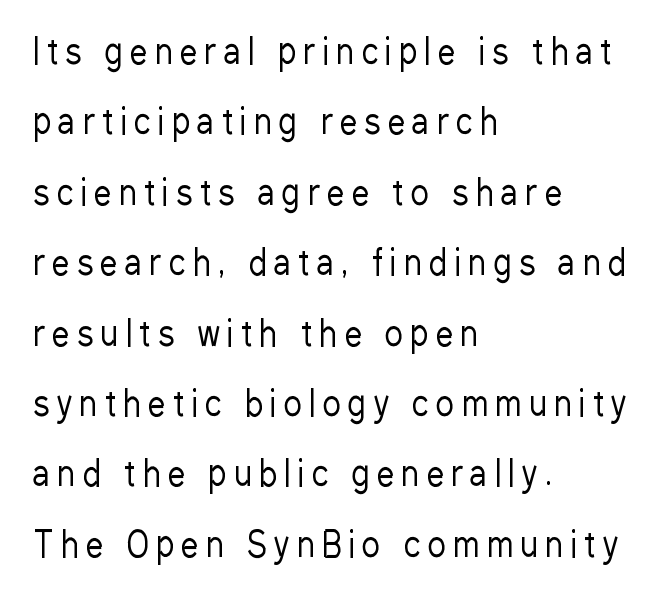
Q: Is the text bold? A: No.
Q: Is the text italic (slanted)? A: No, it is upright.
Q: Is the typeface a serif or a sans-serif typeface? A: Sans-serif.
Q: Is the text underlined? A: No.
Q: How is the paragraph aligned? A: Left-aligned.
Q: Is the spacing between letters normal or unusually wide? A: Unusually wide.
Q: Is the spacing between lines tight, normal or loose? A: Loose.
Q: Width (condensed, normal, or wide)? A: Condensed.
Q: Stroke contrast? A: Low.
Q: x-height? A: Medium.
Q: Monospaced? A: No.
